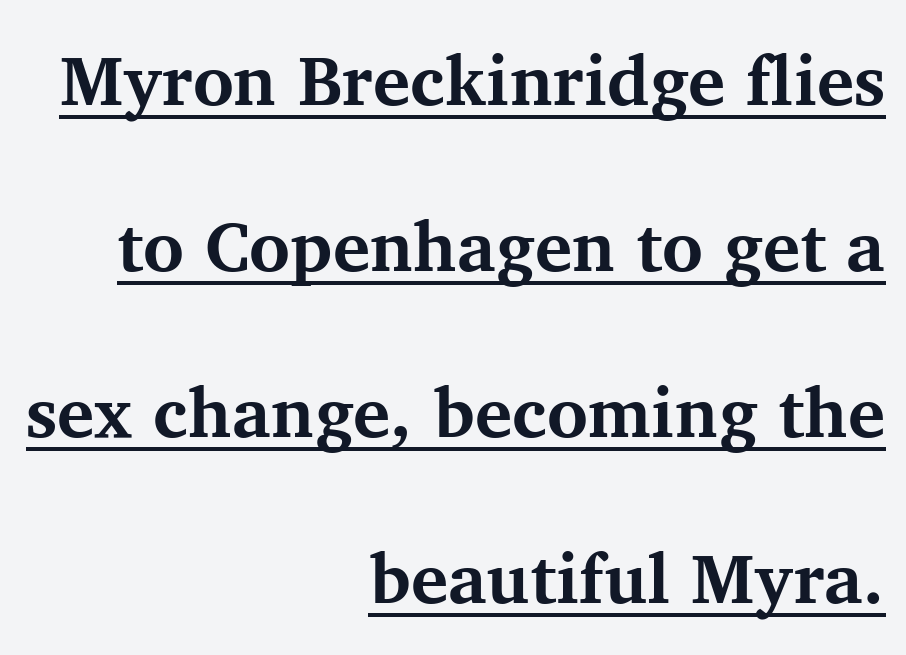
The image shows 70 px bold serif type, upright; set right-aligned, loose line spacing (2.37x), normal letter spacing, underlined; medium stroke contrast and a medium x-height.
